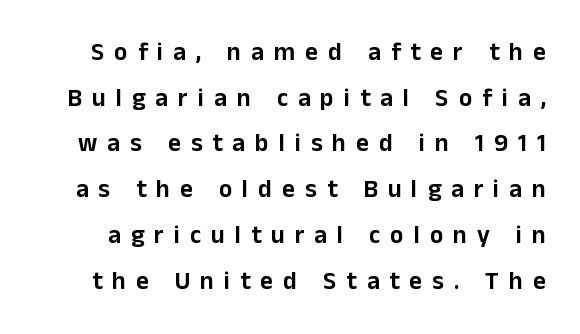
Each row of text sits above clean, open space. Every stem runs plumb, perpendicular to the baseline. There is plenty of visible air inserted between adjacent glyphs.
